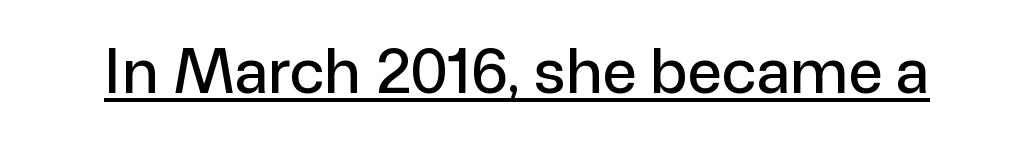
A typesetter would call this zero additional tracking. Ordinary non-slanted type is in use. You can see a thin bar hugging the bottom of the glyphs. This sample has the flowing, uneven cadence of proportional lettering.
